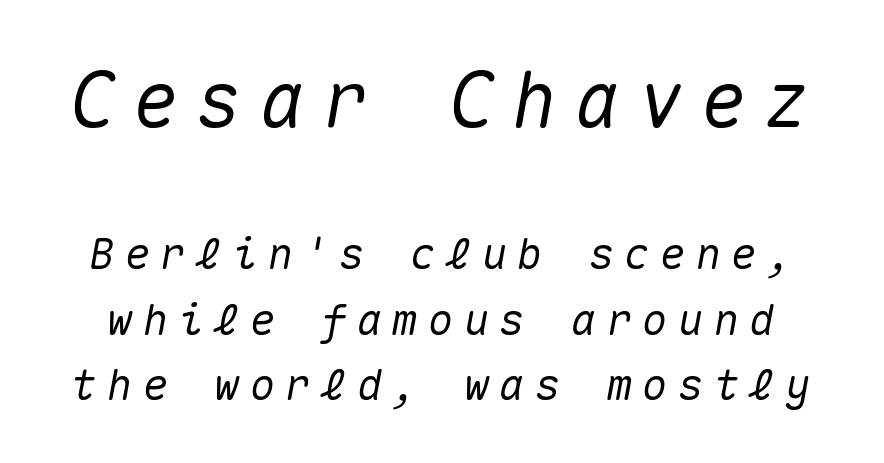
The image shows 76 px text type, italic (leaning right), monospaced; set normal line spacing (1.52x), unusually wide letter spacing (+0.23 em), not underlined; the first (top) block is 1.77x larger; medium stroke contrast and a medium x-height.
